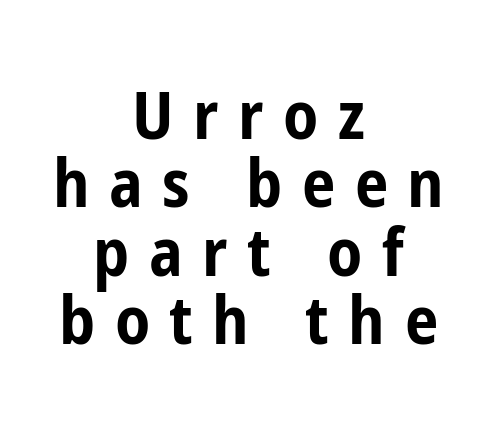
{"serif": "no", "italic": "no", "bold": "yes", "weight": "bold", "width": "condensed", "stroke_contrast": "low", "x_height": "medium", "monospaced": "no", "underline": "no", "align": "center", "line_spacing": "tight", "line_spacing_ratio": 1.02, "letter_spacing": "wide", "letter_spacing_em": 0.29, "glyph_px": 67}
